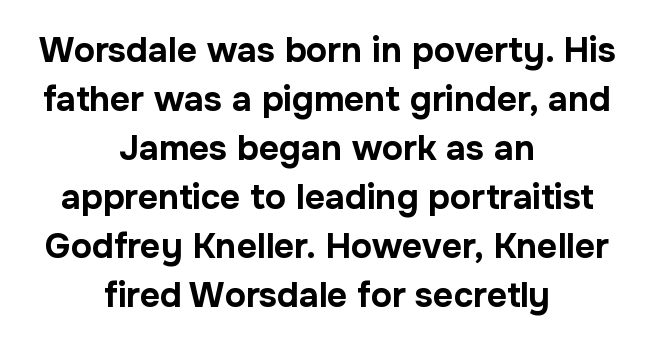
Note the varied advance widths — an 'i' is clearly narrower than an 'm'. The passage shown is not underscored anywhere. You'd pick this weight for a headline — it's a proper bold. The designer went with a sans here, leaving each stem footless. This sample uses an upright cut, with every glyph sitting square on the baseline.
